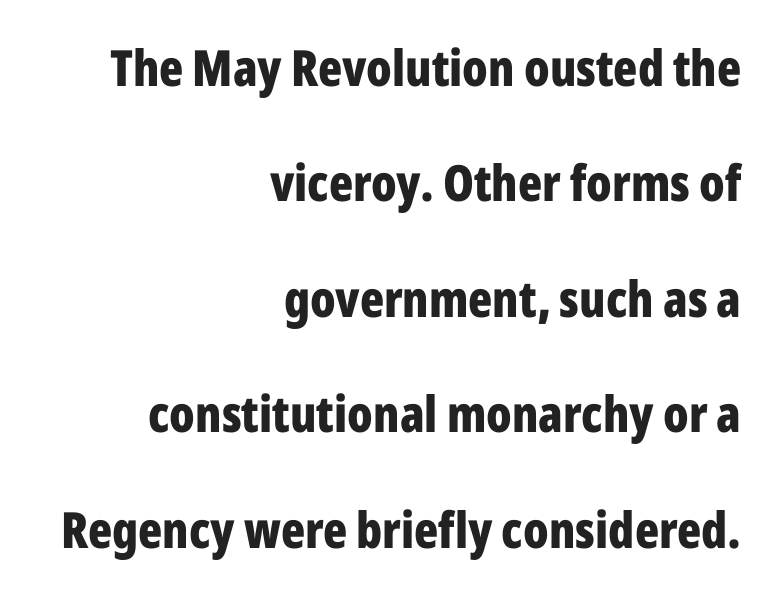
{"serif": "no", "italic": "no", "bold": "yes", "weight": "bold", "width": "condensed", "stroke_contrast": "low", "x_height": "medium", "monospaced": "no", "underline": "no", "align": "right", "line_spacing": "loose", "line_spacing_ratio": 2.31, "letter_spacing": "normal", "letter_spacing_em": 0.0, "glyph_px": 50}
